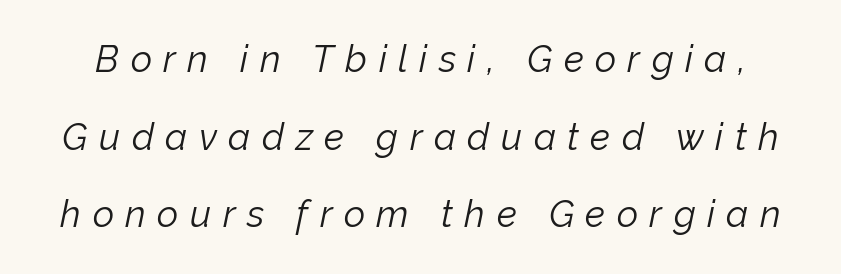
Short note: letters widely spaced. This is not heavy type; no bold has been used. The space between consecutive lines is lavish. If you drew a line through each stem, it would be angled. Note the varied advance widths — an 'i' is clearly narrower than an 'm'. Descenders hang freely into open space.
